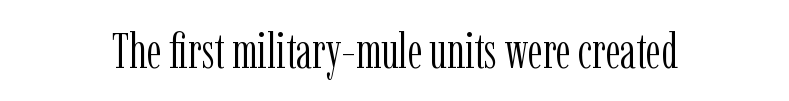
{"serif": "yes", "italic": "no", "bold": "no", "weight": "light", "width": "condensed", "stroke_contrast": "low", "x_height": "medium", "monospaced": "no", "underline": "no", "letter_spacing": "normal", "letter_spacing_em": 0.0, "glyph_px": 50}
